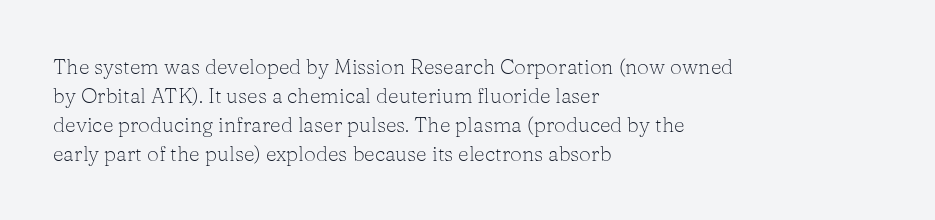
Letters rest on an invisible, unmarked baseline. Heaviness? Minimal to ordinary, like unemphasized prose. The rendering anchors every line to the left-hand side. The line-height multiplier appears to be the usual default.
